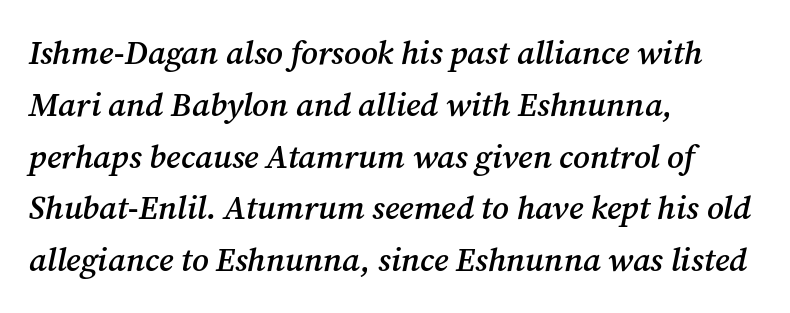
Students, note that the glyphs here touch the page at normal intervals. Every letter is mildly thick-stroked: semibold rather than bold. Check under the words: just untouched page. The paragraph has a hard left edge and a soft right edge.
